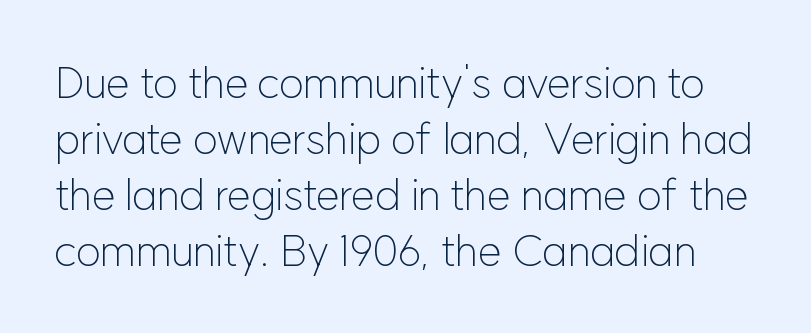
{"serif": "no", "italic": "no", "bold": "no", "weight": "light", "width": "normal", "stroke_contrast": "low", "x_height": "medium", "monospaced": "no", "underline": "no", "line_spacing": "normal", "line_spacing_ratio": 1.3, "letter_spacing": "normal", "letter_spacing_em": 0.0, "glyph_px": 43}
